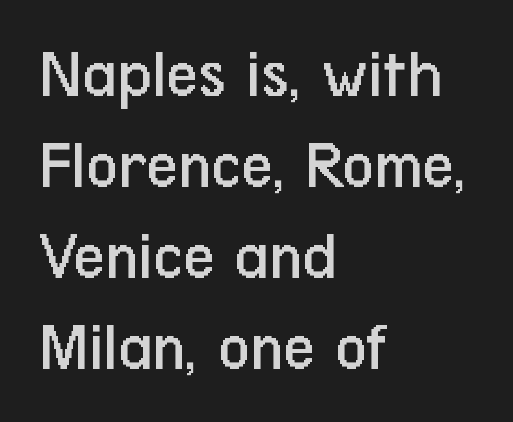
The image shows 70 px regular-weight, condensed sans-serif type, upright; set left-aligned, normal line spacing (1.3x), normal letter spacing, not underlined; low stroke contrast and a medium x-height.
